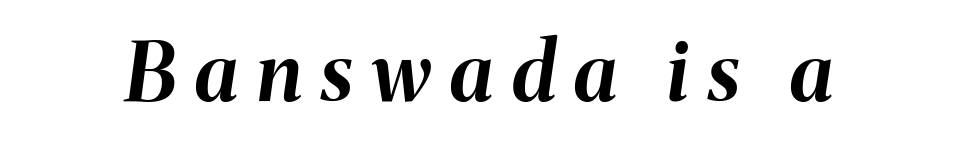
No word sits above an underline. You can tell it's italic because the verticals aren't actually vertical. The letters are bold, with thick, heavy strokes. Short note: letters widely spaced. These lines are rendered in a variable-pitch font.
